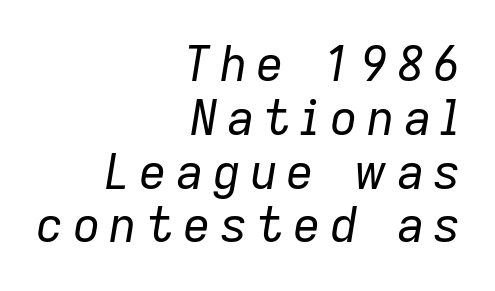
Q: Is the text bold? A: No.
Q: Is the text italic (slanted)? A: Yes, it leans right by about 9 degrees.
Q: Is the text underlined? A: No.
Q: How is the paragraph aligned? A: Right-aligned.
Q: Is the spacing between lines tight, normal or loose? A: Tight.
Q: Width (condensed, normal, or wide)? A: Normal.
Q: Stroke contrast? A: Low.
Q: x-height? A: Medium.
Q: Monospaced? A: No.
